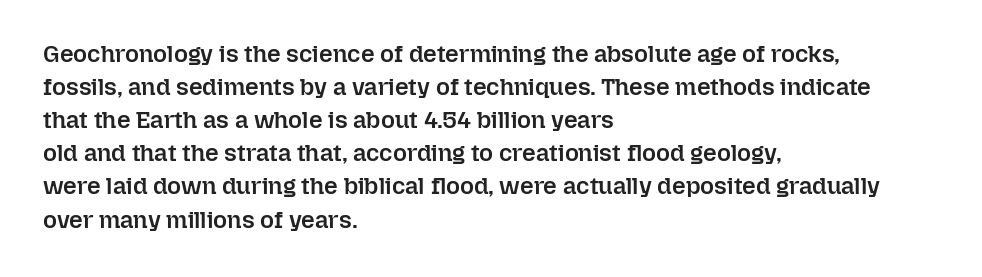
This rendering features lettering with no underline. Firm but not heavy-handed strokes: this text is semibold. Compared with typical body copy, the letter spacing here is the same. This sample is left-justified, so line endings fall wherever the words run out. Normally led — the rows are evenly, conventionally spaced.
